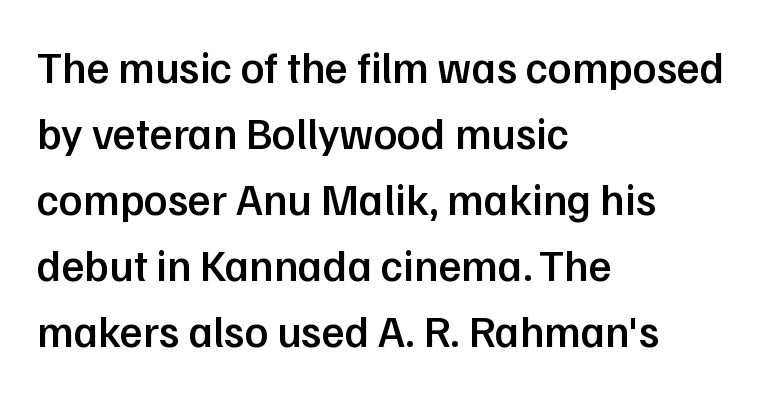
Q: Is the text bold? A: Semi-bold.
Q: Is the text italic (slanted)? A: No, it is upright.
Q: Is the typeface a serif or a sans-serif typeface? A: Sans-serif.
Q: Is the text underlined? A: No.
Q: How is the paragraph aligned? A: Left-aligned.
Q: Is the spacing between letters normal or unusually wide? A: Normal.
Q: Is the spacing between lines tight, normal or loose? A: Normal.
Q: Width (condensed, normal, or wide)? A: Normal.
Q: Stroke contrast? A: Low.
Q: x-height? A: Medium.
Q: Monospaced? A: No.
